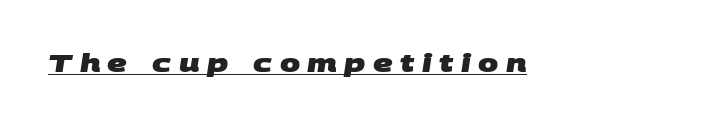
Q: Is the text bold? A: Yes.
Q: Is the text underlined? A: Yes.
Q: Is the spacing between letters normal or unusually wide? A: Unusually wide.
